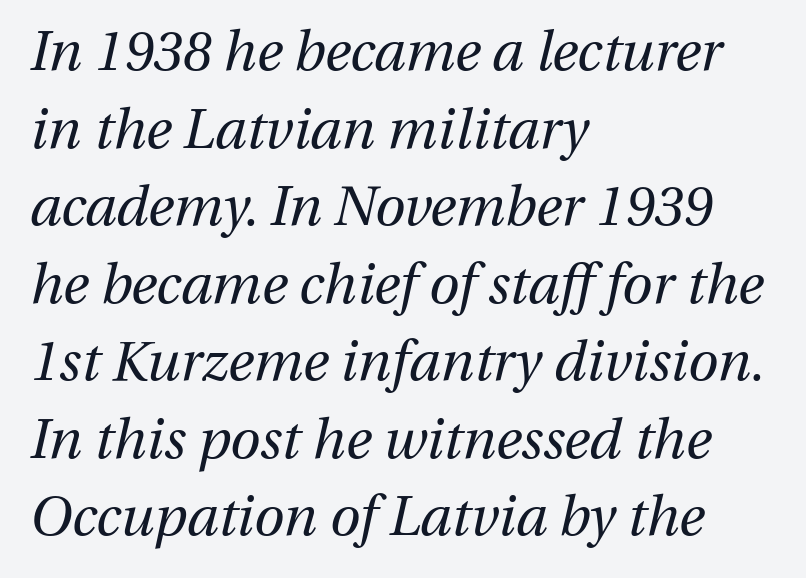
Leftover space on each line is placed entirely after the last word. Tracking here is standard; glyphs follow each other at the usual distance. The rendering applies a slant to the glyphs. Here the designer chose a conventional face with non-uniform glyph widths. No heavy texture on the line: the type isn't bold. Each row of text sits above clean, open space.
